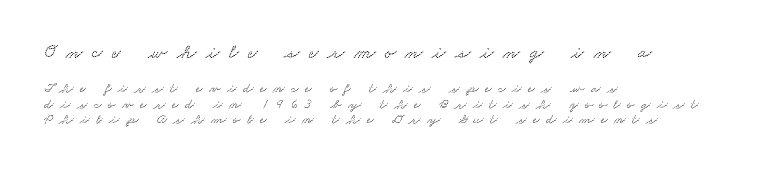
Q: Is the text underlined? A: No.
Q: How is the paragraph aligned? A: Left-aligned.
Q: Is the spacing between letters normal or unusually wide? A: Unusually wide.
Q: Is the spacing between lines tight, normal or loose? A: Tight.
Q: Which block of text is set in a larger size, the first (top) or the second (bottom)? A: The first (top) one.
